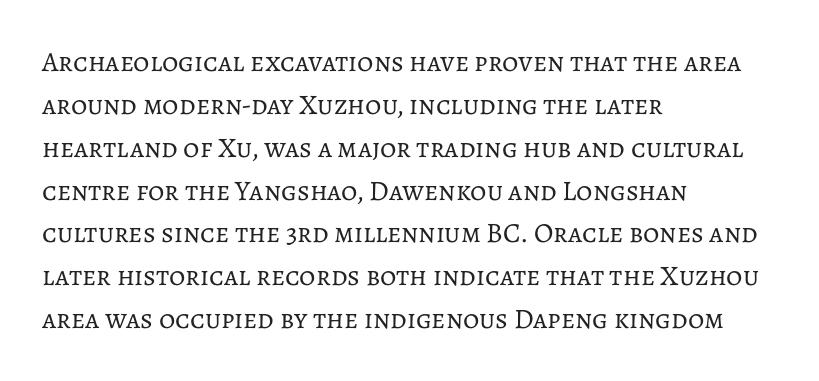
The image shows 28 px regular-weight type, upright; set left-aligned, normal line spacing (1.53x), normal letter spacing, not underlined; low stroke contrast and a medium x-height.
